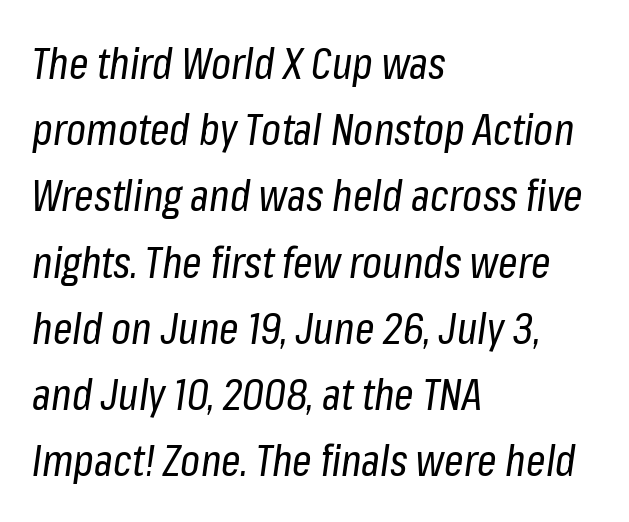
Clear beneath every line of the passage. Every character sits at an angle, as italics do. Is the type heavy? It reads as light-to-regular instead. Each letter keeps its own natural width here, so spacing adapts to shape. One-word summary of the alignment: left. This block has exactly the height ordinary leading produces.
